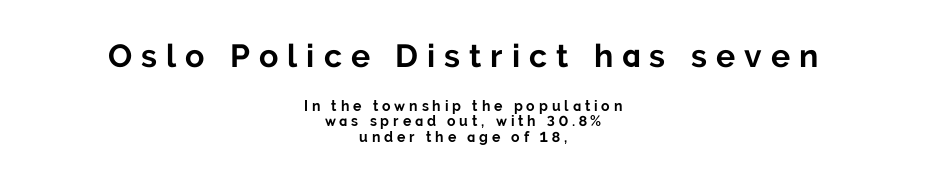
Q: Is the text bold? A: Yes.
Q: Is the text italic (slanted)? A: No, it is upright.
Q: Is the typeface a serif or a sans-serif typeface? A: Sans-serif.
Q: Is the text underlined? A: No.
Q: How is the paragraph aligned? A: Centered.
Q: Is the spacing between letters normal or unusually wide? A: Unusually wide.
Q: Is the spacing between lines tight, normal or loose? A: Tight.
Q: Which block of text is set in a larger size, the first (top) or the second (bottom)? A: The first (top) one.
Q: Width (condensed, normal, or wide)? A: Normal.
Q: Stroke contrast? A: Low.
Q: x-height? A: Medium.
Q: Monospaced? A: No.
